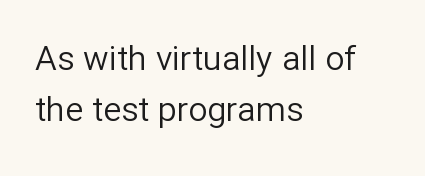
{"serif": "no", "italic": "no", "bold": "no", "weight": "regular", "width": "normal", "stroke_contrast": "low", "x_height": "medium", "monospaced": "no", "underline": "no", "align": "left", "line_spacing": "normal", "line_spacing_ratio": 1.51, "letter_spacing": "normal", "letter_spacing_em": 0.0, "glyph_px": 34}
